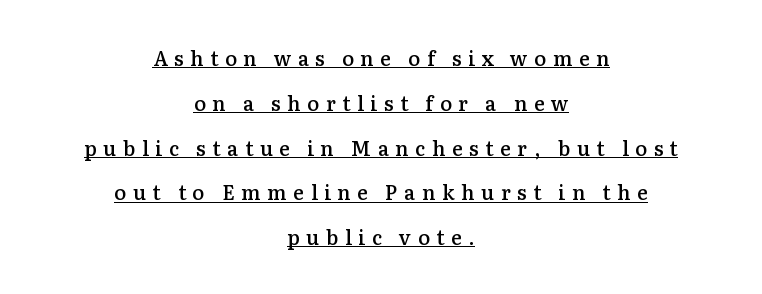
{"italic": "no", "bold": "semi", "underline": "yes", "align": "center", "line_spacing": "loose", "line_spacing_ratio": 2.24, "letter_spacing": "wide", "letter_spacing_em": 0.33, "glyph_px": 20}
